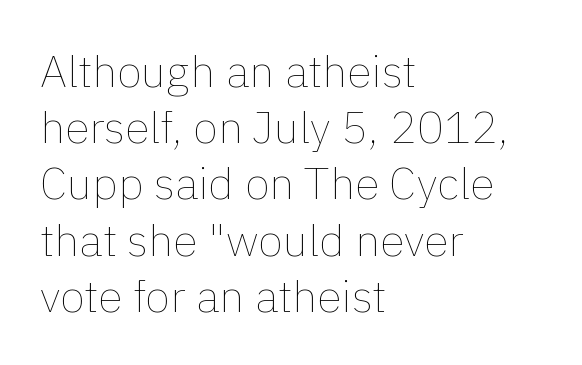
Nobody touched the tracking dial on this one. Line starts are locked; line ends wander. Stroke thickness stays within the range of a standard reading face or lighter. Upright lettering throughout. A typesetter would call this leading conventional body-copy spacing. Descenders hang freely into open space.
